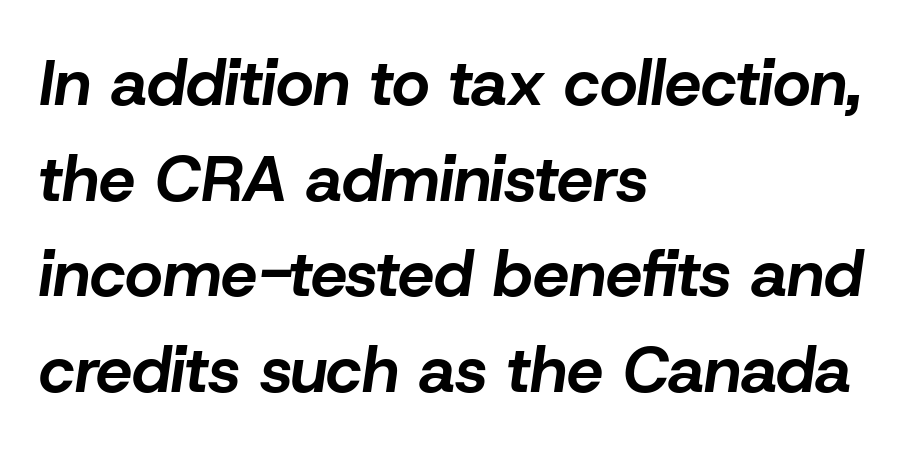
{"italic": "yes", "lean": "right", "slant_degrees": 8, "bold": "yes", "weight": "bold", "width": "normal", "stroke_contrast": "low", "x_height": "medium", "monospaced": "no", "underline": "no", "align": "left", "line_spacing": "normal", "line_spacing_ratio": 1.47, "letter_spacing": "normal", "letter_spacing_em": 0.0, "glyph_px": 65}
